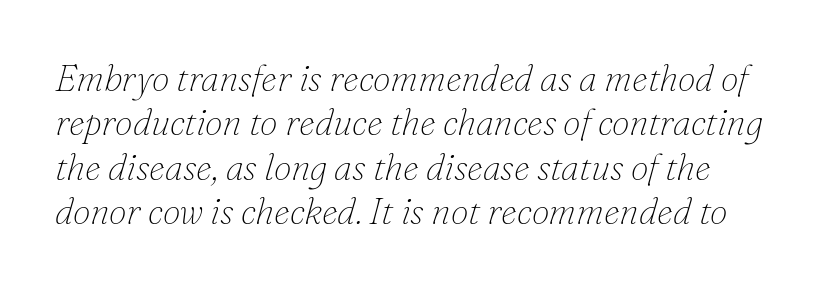
Q: Is the text bold? A: No.
Q: Is the text italic (slanted)? A: Yes, it leans right by about 16 degrees.
Q: Is the typeface a serif or a sans-serif typeface? A: Serif.
Q: Is the text underlined? A: No.
Q: Is the spacing between letters normal or unusually wide? A: Normal.
Q: Width (condensed, normal, or wide)? A: Normal.
Q: Stroke contrast? A: Low.
Q: x-height? A: Small.
Q: Monospaced? A: No.
